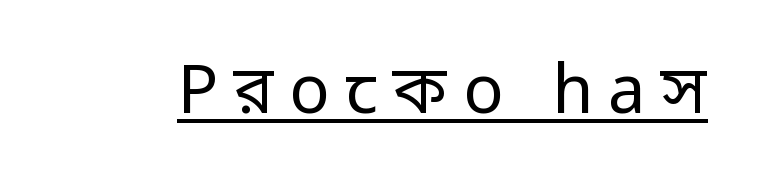
The image shows 67 px regular-weight sans-serif type, upright; set unusually wide letter spacing (+0.23 em), underlined; low stroke contrast and a medium x-height.
